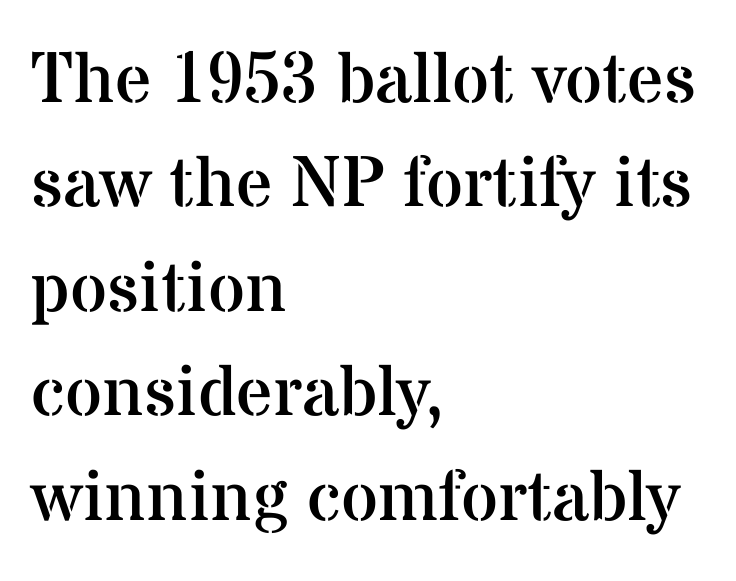
{"serif": "yes", "italic": "no", "bold": "no", "weight": "regular", "width": "normal", "stroke_contrast": "medium", "x_height": "medium", "monospaced": "no", "underline": "no", "align": "left", "line_spacing": "normal", "line_spacing_ratio": 1.45, "letter_spacing": "normal", "letter_spacing_em": 0.0, "glyph_px": 72}
